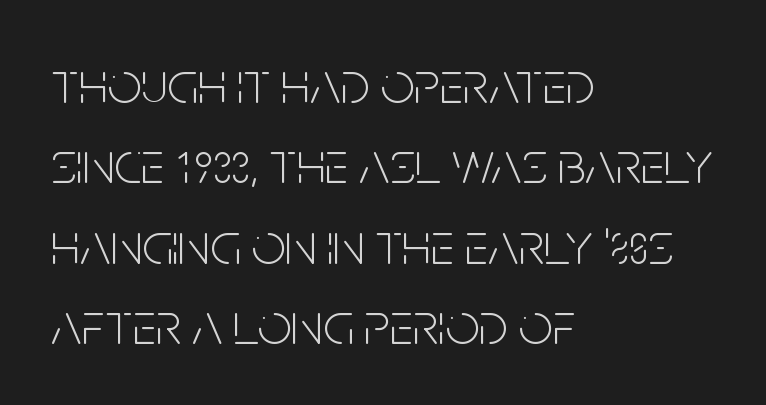
Anything drawn beneath the words? Only blank space. Does extra space separate the letters? No, they use regular spacing. To sum up the face: it is a sans, with no serifs. The axis of the letterforms is exactly vertical. Note the varied advance widths — an 'i' is clearly narrower than an 'm'.
